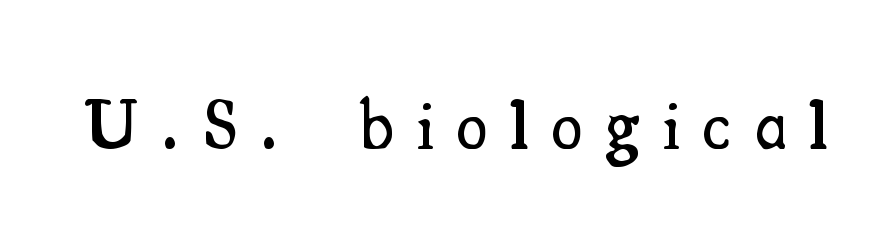
The image shows 69 px semibold, condensed serif type, upright; set unusually wide letter spacing (+0.34 em), not underlined; medium stroke contrast and a small x-height.
